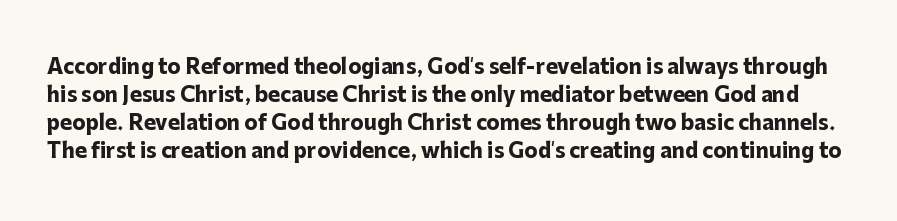
Q: Is the text bold? A: Yes.
Q: Is the text italic (slanted)? A: No, it is upright.
Q: Is the text underlined? A: No.
Q: Is the spacing between letters normal or unusually wide? A: Normal.
Q: Is the spacing between lines tight, normal or loose? A: Normal.
